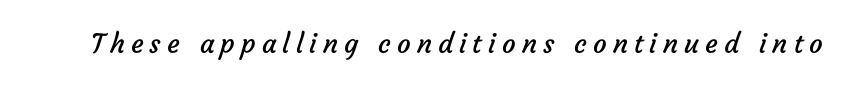
{"bold": "no", "underline": "no", "letter_spacing": "wide", "letter_spacing_em": 0.22, "glyph_px": 27}
